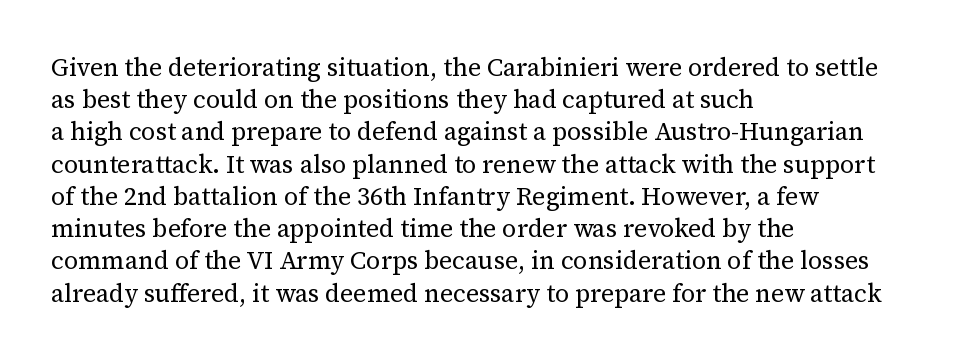
These lines keep a tight, regular rhythm from letter to letter. This sample is left-justified, so line endings fall wherever the words run out. The space between consecutive lines is moderate. Do the letters lean? They stand straight. The passage shown is not underscored anywhere. Stems and bowls with no extra thickness — not bold.
